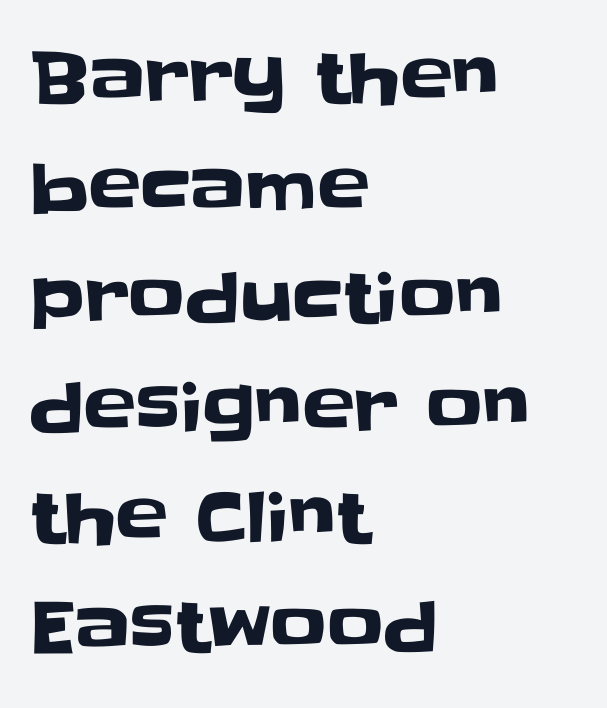
{"serif": "no", "italic": "no", "width": "normal", "stroke_contrast": "low", "x_height": "large", "monospaced": "no", "underline": "no", "align": "left", "line_spacing": "normal", "line_spacing_ratio": 1.57, "letter_spacing": "normal", "letter_spacing_em": 0.0, "glyph_px": 70}
